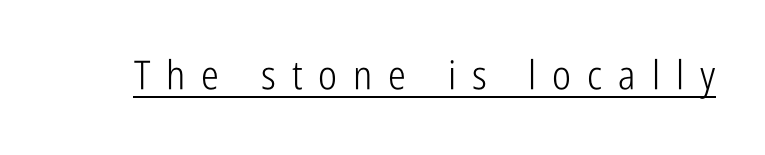
{"serif": "no", "italic": "no", "bold": "no", "weight": "light", "width": "condensed", "stroke_contrast": "low", "x_height": "medium", "monospaced": "no", "underline": "yes", "letter_spacing": "wide", "letter_spacing_em": 0.4, "glyph_px": 40}
